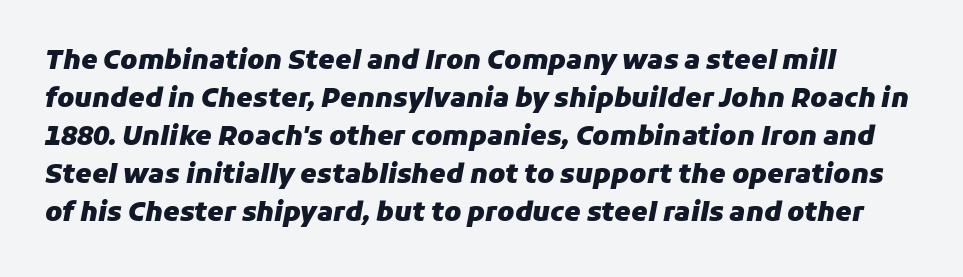
Q: Is the text bold? A: Yes.
Q: Is the text italic (slanted)? A: Yes, it leans right by about 11 degrees.
Q: Is the text underlined? A: No.
Q: Is the spacing between letters normal or unusually wide? A: Normal.
Q: Is the spacing between lines tight, normal or loose? A: Normal.
